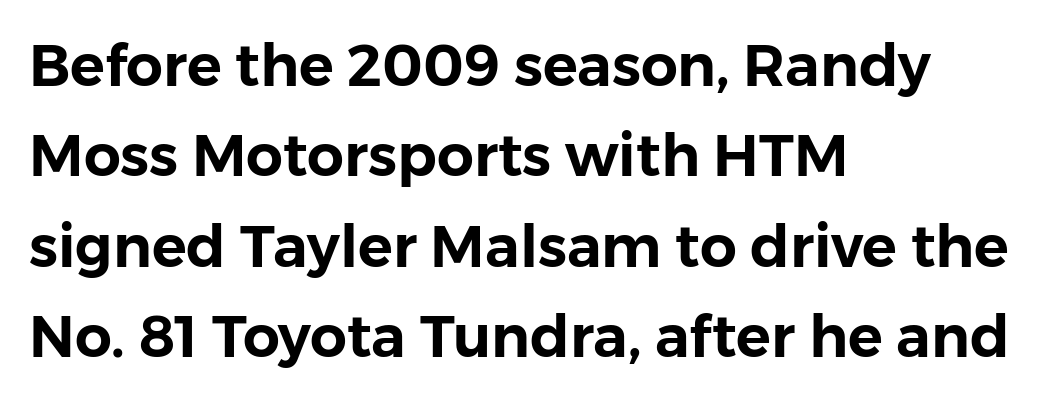
Typographically, this falls in the sans-serif category. If you measured baseline to baseline, you'd find a middling distance. Honestly, there is no underline to notice here at all. No italicization has been applied; the sample stays upright.
